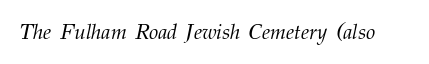
Each word holds together tightly as a unit, with standard inter-letter gaps. Style check: oblique. Lines of text with bare space underneath. Heaviness? Minimal to ordinary, like unemphasized prose.
